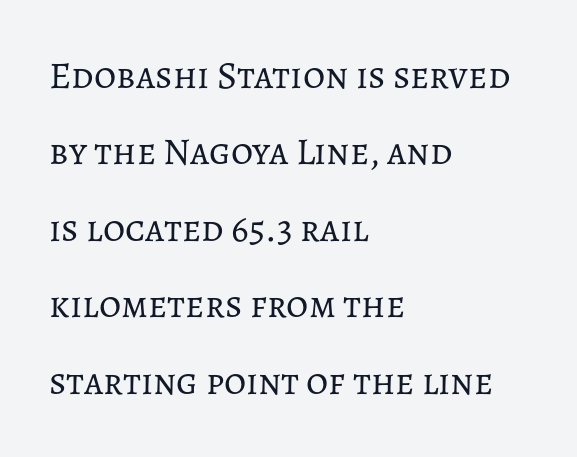
Q: Is the text bold? A: No.
Q: Is the text italic (slanted)? A: No, it is upright.
Q: Is the text underlined? A: No.
Q: How is the paragraph aligned? A: Left-aligned.
Q: Is the spacing between letters normal or unusually wide? A: Normal.
Q: Is the spacing between lines tight, normal or loose? A: Loose.
Q: Width (condensed, normal, or wide)? A: Normal.
Q: Stroke contrast? A: Low.
Q: x-height? A: Medium.
Q: Monospaced? A: No.
